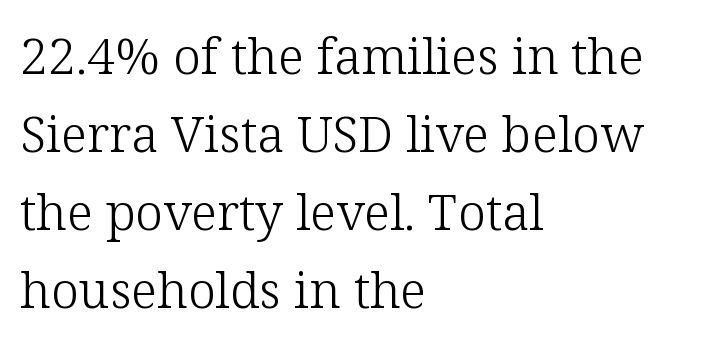
The image shows 50 px light serif type, upright; set left-aligned, normal line spacing (1.56x), normal letter spacing, not underlined; low stroke contrast and a medium x-height.
